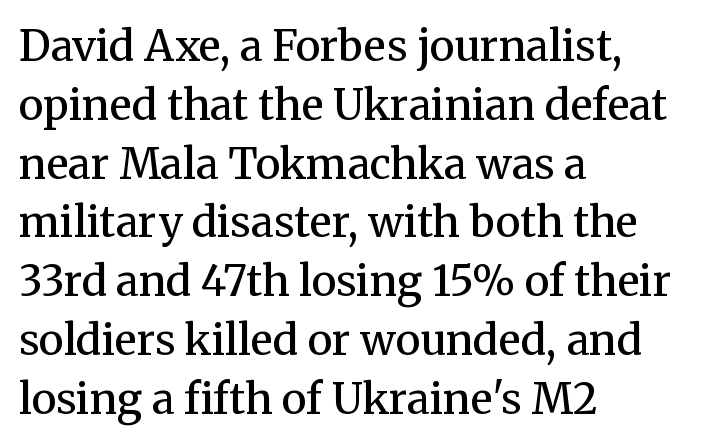
{"serif": "yes", "italic": "no", "bold": "semi", "weight": "semibold", "width": "normal", "stroke_contrast": "medium", "x_height": "medium", "monospaced": "no", "underline": "no", "align": "left", "line_spacing": "normal", "line_spacing_ratio": 1.4, "letter_spacing": "normal", "letter_spacing_em": 0.0, "glyph_px": 42}
